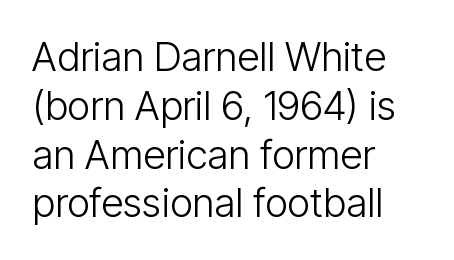
Proportional: the letters do not fall into vertical columns. The rag falls on the right side of this text block. This is the regular roman posture of the typeface. This is sans-serif lettering, the kind often seen on screens and signage. Quick note: underline off. On a weight scale, this lands at 450 or below.
